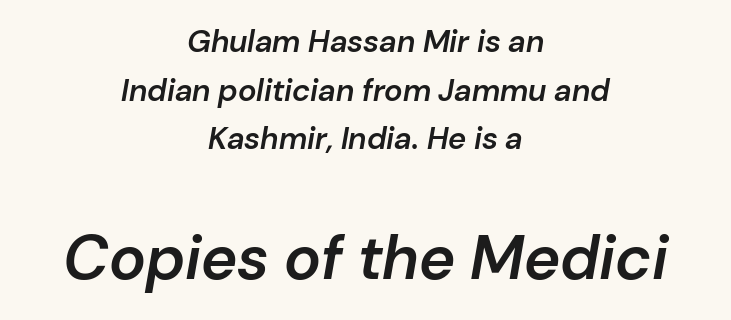
Q: Is the text bold? A: Semi-bold.
Q: Is the text italic (slanted)? A: Yes, it leans right by about 10 degrees.
Q: Is the text underlined? A: No.
Q: How is the paragraph aligned? A: Centered.
Q: Is the spacing between letters normal or unusually wide? A: Normal.
Q: Is the spacing between lines tight, normal or loose? A: Normal.
Q: Which block of text is set in a larger size, the first (top) or the second (bottom)? A: The second (bottom) one.
Q: Width (condensed, normal, or wide)? A: Normal.
Q: Stroke contrast? A: Low.
Q: x-height? A: Medium.
Q: Monospaced? A: No.
